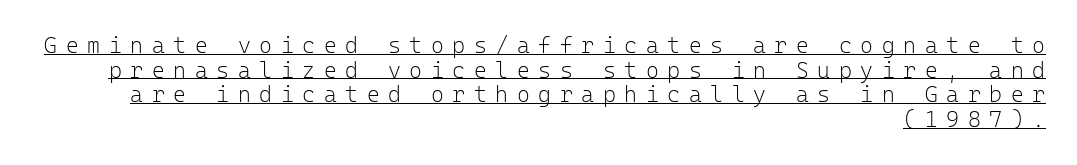
{"italic": "no", "bold": "no", "underline": "yes", "align": "right", "line_spacing": "tight", "line_spacing_ratio": 1.12, "letter_spacing": "wide", "letter_spacing_em": 0.39, "glyph_px": 22}
